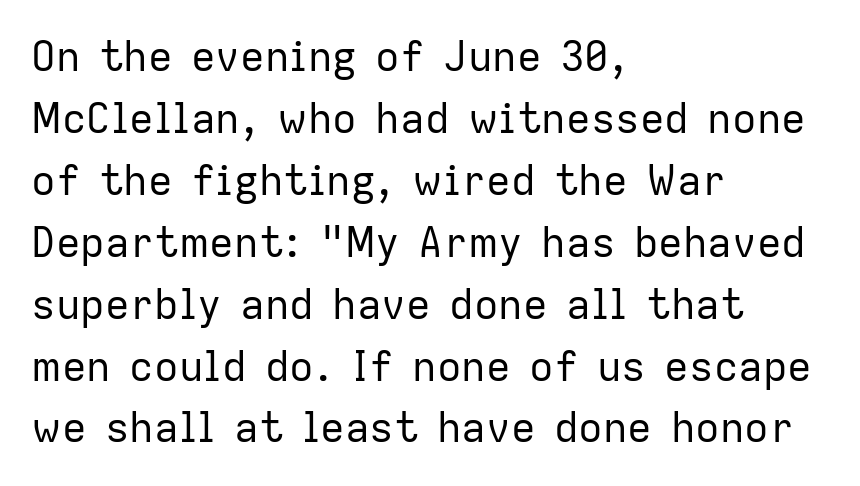
Characters follow at the spacing the type designer built in. What's the leading like? Ordinary, nothing unusual. Descenders hang freely into open space. Each letter's strokes conclude bluntly, with no projecting serifs. The compositor pushed each line to the left boundary. Character widths vary here, with narrow letters taking less room than wide ones.
